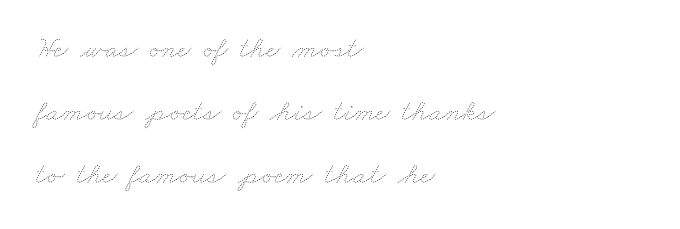
Q: Is the text bold? A: No.
Q: Is the text underlined? A: No.
Q: How is the paragraph aligned? A: Left-aligned.
Q: Is the spacing between letters normal or unusually wide? A: Normal.
Q: Is the spacing between lines tight, normal or loose? A: Loose.
Q: Width (condensed, normal, or wide)? A: Wide.
Q: Stroke contrast? A: Low.
Q: x-height? A: Small.
Q: Monospaced? A: No.
